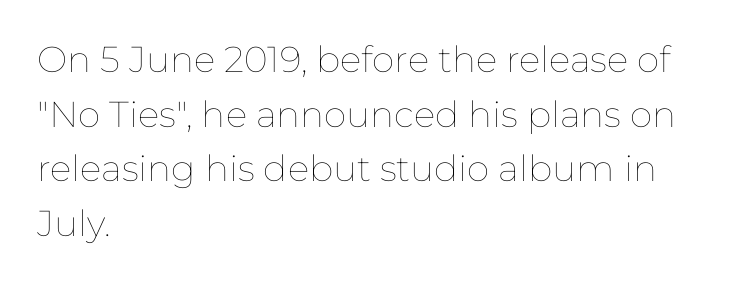
{"italic": "no", "bold": "no", "weight": "thin", "width": "normal", "stroke_contrast": "low", "x_height": "medium", "monospaced": "no", "underline": "no", "align": "left", "line_spacing": "normal", "line_spacing_ratio": 1.52, "letter_spacing": "normal", "letter_spacing_em": 0.0, "glyph_px": 36}
